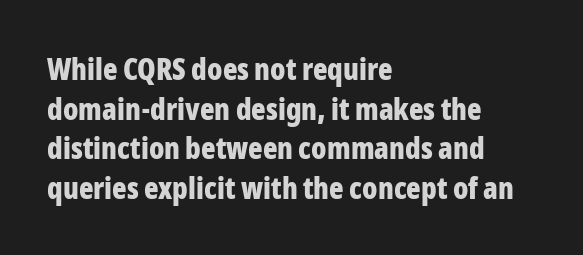
Q: Is the text bold? A: Yes.
Q: Is the text italic (slanted)? A: No, it is upright.
Q: Is the typeface a serif or a sans-serif typeface? A: Sans-serif.
Q: Is the text underlined? A: No.
Q: How is the paragraph aligned? A: Left-aligned.
Q: Is the spacing between letters normal or unusually wide? A: Normal.
Q: Is the spacing between lines tight, normal or loose? A: Normal.
Q: Width (condensed, normal, or wide)? A: Condensed.
Q: Stroke contrast? A: Low.
Q: x-height? A: Medium.
Q: Monospaced? A: No.
